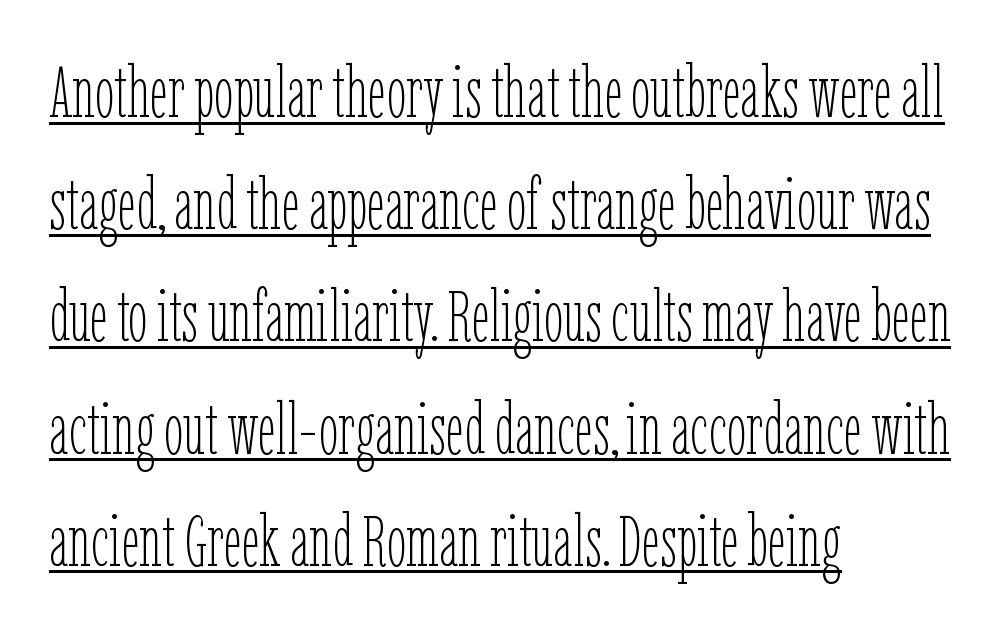
{"italic": "no", "bold": "no", "weight": "thin", "width": "condensed", "stroke_contrast": "low", "x_height": "medium", "monospaced": "no", "underline": "yes", "align": "left", "line_spacing": "normal", "line_spacing_ratio": 1.58, "letter_spacing": "normal", "letter_spacing_em": 0.0, "glyph_px": 71}
